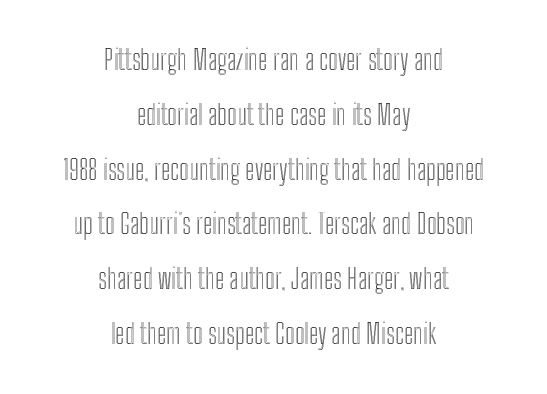
Here the glyphs are tracked normally, forming tight word shapes. Casual observation: everything's sitting right in the middle. Italic: no, the glyphs are upright roman. Type without underlining.
